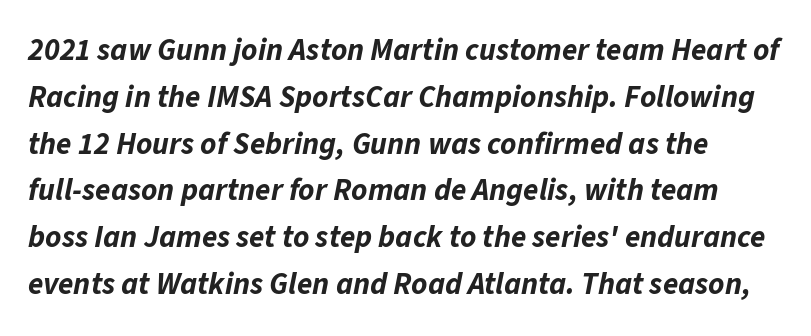
Q: Is the text bold? A: Yes.
Q: Is the text italic (slanted)? A: Yes, it leans right by about 11 degrees.
Q: Is the text underlined? A: No.
Q: Is the spacing between letters normal or unusually wide? A: Normal.
Q: Is the spacing between lines tight, normal or loose? A: Normal.
Q: Width (condensed, normal, or wide)? A: Normal.
Q: Stroke contrast? A: Low.
Q: x-height? A: Medium.
Q: Monospaced? A: No.
